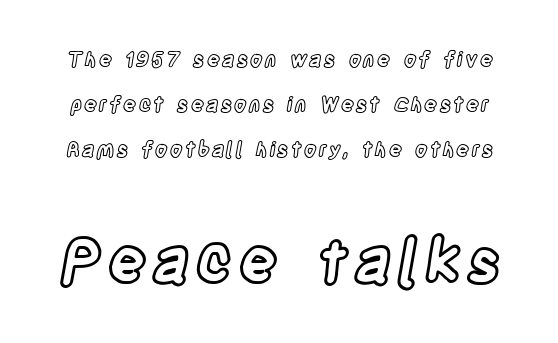
The image shows 59 px condensed type; set loose line spacing (2.26x), not underlined; the second (bottom) block is 2.95x larger; a large x-height.
